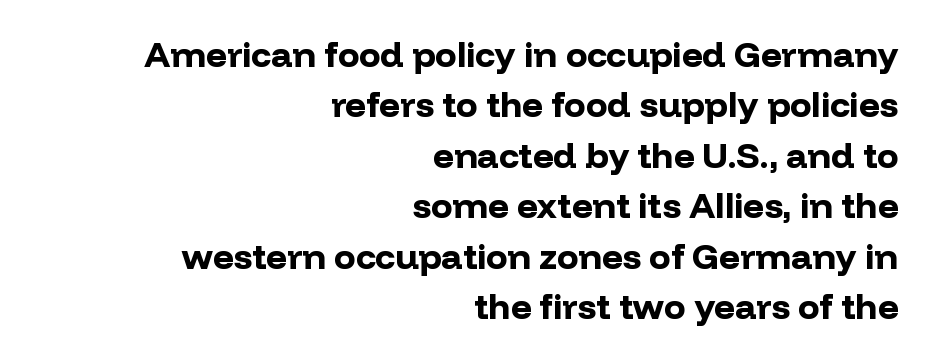
Q: Is the text bold? A: Yes.
Q: Is the text italic (slanted)? A: No, it is upright.
Q: Is the typeface a serif or a sans-serif typeface? A: Sans-serif.
Q: Is the text underlined? A: No.
Q: How is the paragraph aligned? A: Right-aligned.
Q: Is the spacing between letters normal or unusually wide? A: Normal.
Q: Is the spacing between lines tight, normal or loose? A: Normal.
Q: Width (condensed, normal, or wide)? A: Normal.
Q: Stroke contrast? A: Low.
Q: x-height? A: Medium.
Q: Monospaced? A: No.
